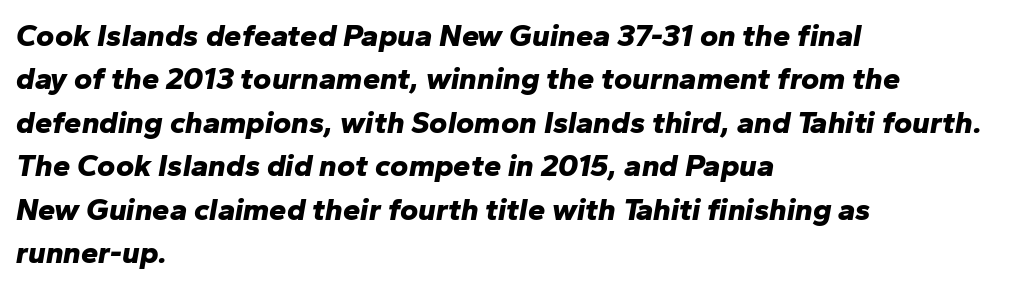
Q: Is the text bold? A: Yes.
Q: Is the text italic (slanted)? A: Yes, it leans right by about 10 degrees.
Q: Is the text underlined? A: No.
Q: How is the paragraph aligned? A: Left-aligned.
Q: Is the spacing between letters normal or unusually wide? A: Normal.
Q: Is the spacing between lines tight, normal or loose? A: Normal.
Q: Width (condensed, normal, or wide)? A: Normal.
Q: Stroke contrast? A: Low.
Q: x-height? A: Medium.
Q: Monospaced? A: No.
